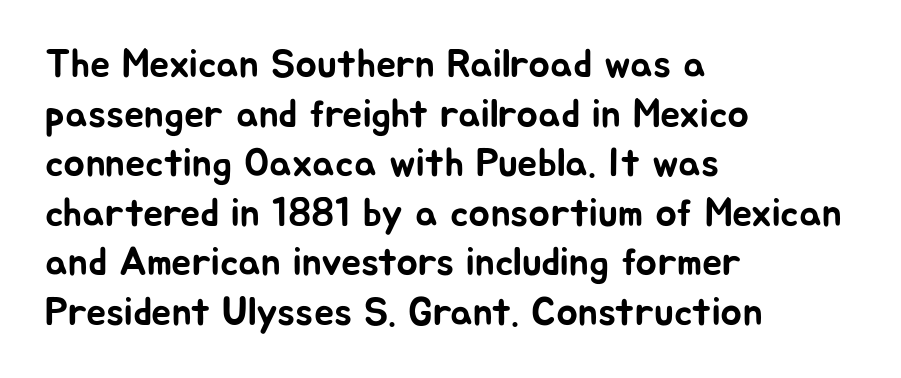
The passage shown is typed in a proportional face where columns would drift. Any mark beneath the type? The region is blank. The lines in this sample share a left origin and differ only in where they stop. Look at the bottom of the vertical strokes: they stop flat, with no serifs. Ascenders rise straight up at ninety degrees.
